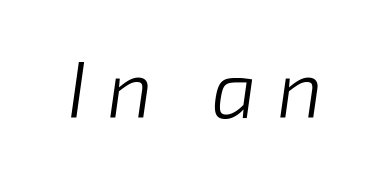
Q: Is the text bold? A: No.
Q: Is the text italic (slanted)? A: Yes, it leans right by about 8 degrees.
Q: Is the text underlined? A: No.
Q: Is the spacing between letters normal or unusually wide? A: Unusually wide.
Q: Width (condensed, normal, or wide)? A: Normal.
Q: Stroke contrast? A: Low.
Q: x-height? A: Medium.
Q: Monospaced? A: No.
